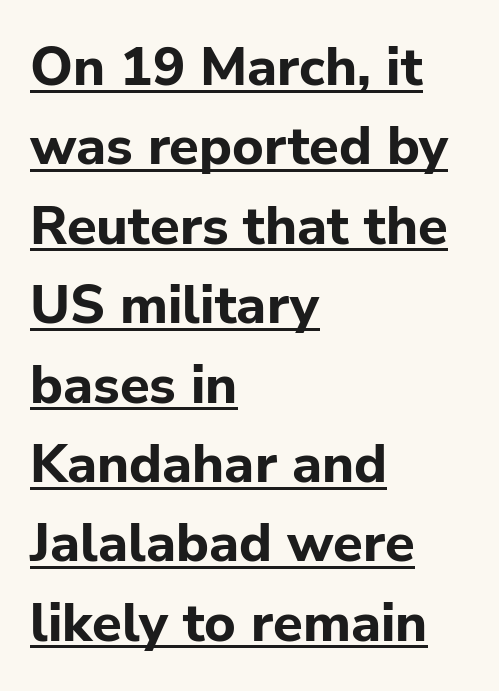
The image shows 54 px bold sans-serif type, upright; set left-aligned, normal line spacing (1.47x), normal letter spacing, underlined; low stroke contrast and a medium x-height.
